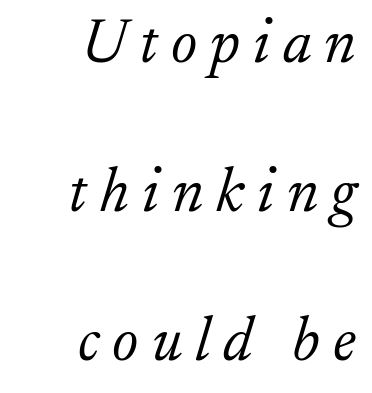
The typesetter chose a ragged-left arrangement here. Between one letter and the next there's a generous, obvious gap. Summary of vertical rhythm: relaxed, with wide interline spacing. Only glyphs here, with clear space below each row. I'd call this a serif setting — the letters wear small feet.
